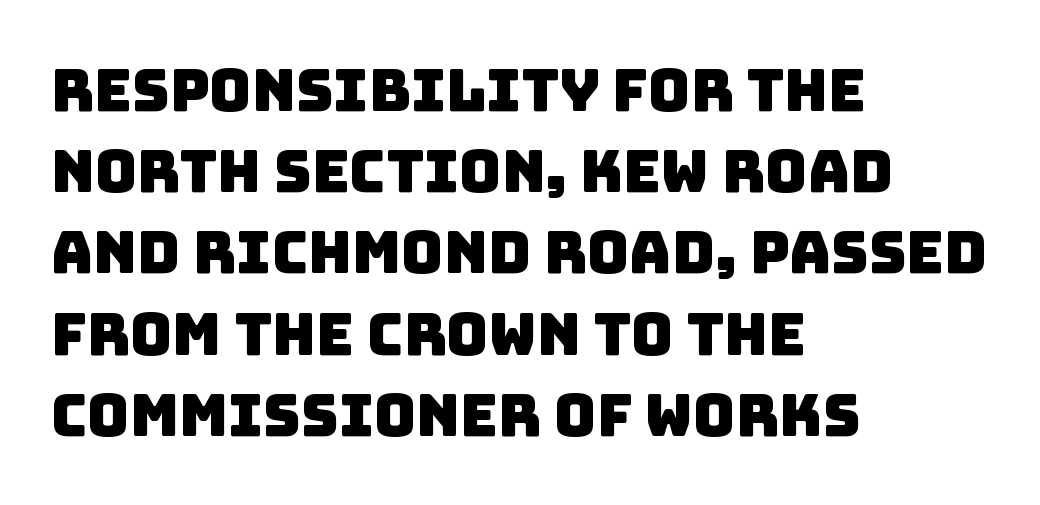
The image shows 58 px sans-serif type; set left-aligned, normal line spacing (1.4x), normal letter spacing, not underlined; low stroke contrast and a large x-height.
